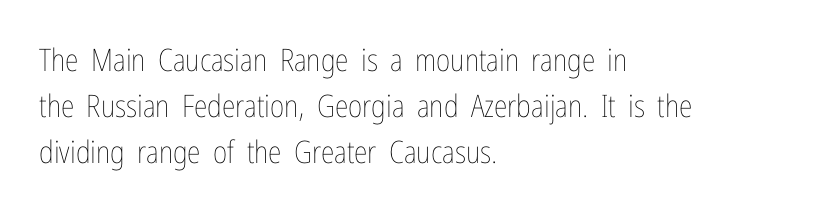
The image shows 31 px thin, condensed type, upright; set left-aligned, normal line spacing (1.48x), normal letter spacing, not underlined; low stroke contrast and a medium x-height.
